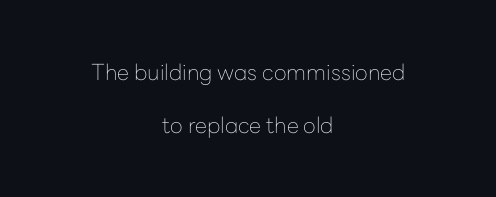
{"italic": "no", "bold": "no", "underline": "no", "align": "center", "line_spacing": "loose", "line_spacing_ratio": 2.4, "letter_spacing": "normal", "letter_spacing_em": 0.0, "glyph_px": 22}
